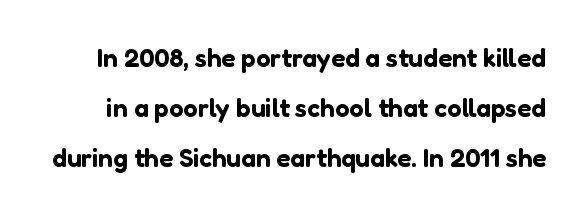
Q: Is the text italic (slanted)? A: No, it is upright.
Q: Is the text underlined? A: No.
Q: Is the spacing between letters normal or unusually wide? A: Normal.
Q: Is the spacing between lines tight, normal or loose? A: Loose.
